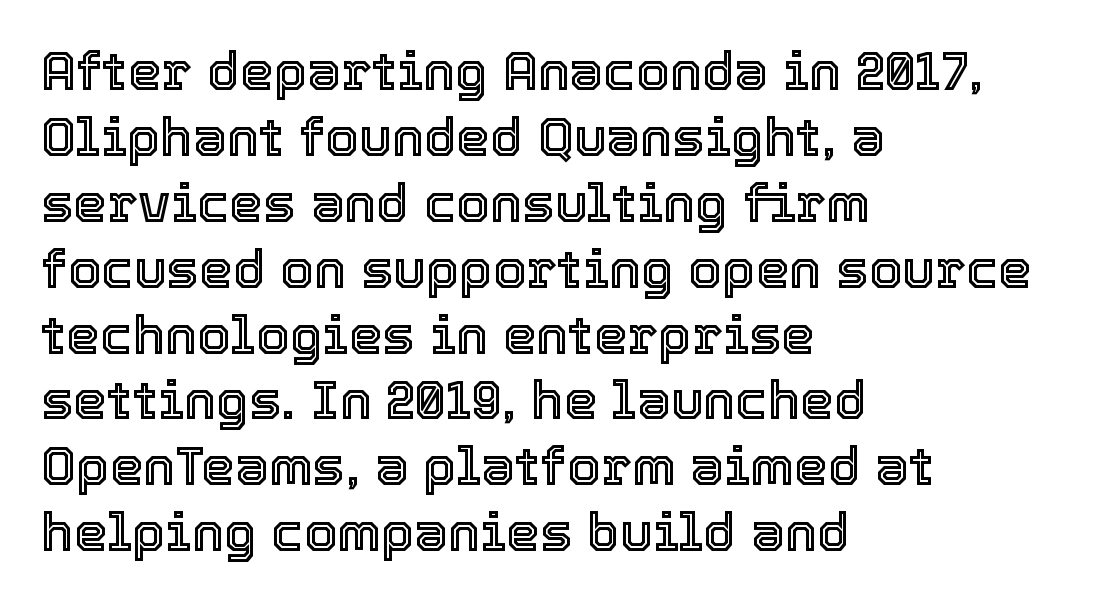
{"italic": "no", "width": "normal", "x_height": "medium", "monospaced": "no", "underline": "no", "align": "left", "line_spacing_ratio": 1.22, "letter_spacing": "normal", "letter_spacing_em": 0.0, "glyph_px": 54}
